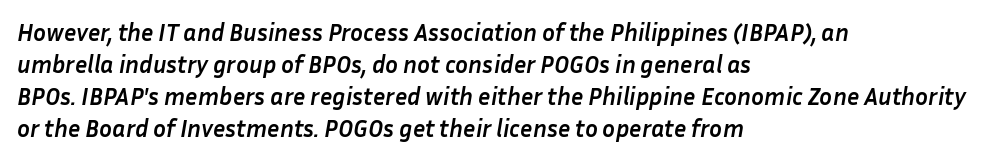
Q: Is the text bold? A: Yes.
Q: Is the text italic (slanted)? A: Yes, it leans right by about 10 degrees.
Q: Is the text underlined? A: No.
Q: How is the paragraph aligned? A: Left-aligned.
Q: Is the spacing between letters normal or unusually wide? A: Normal.
Q: Is the spacing between lines tight, normal or loose? A: Normal.
